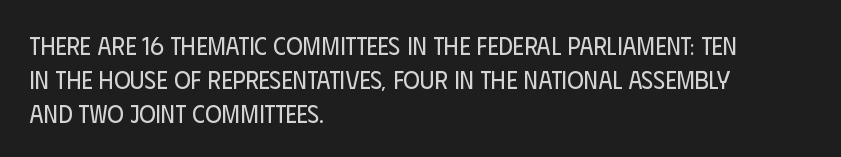
{"italic": "no", "bold": "no", "underline": "no", "align": "left", "line_spacing": "normal", "line_spacing_ratio": 1.36, "letter_spacing": "normal", "letter_spacing_em": 0.0, "glyph_px": 25}
